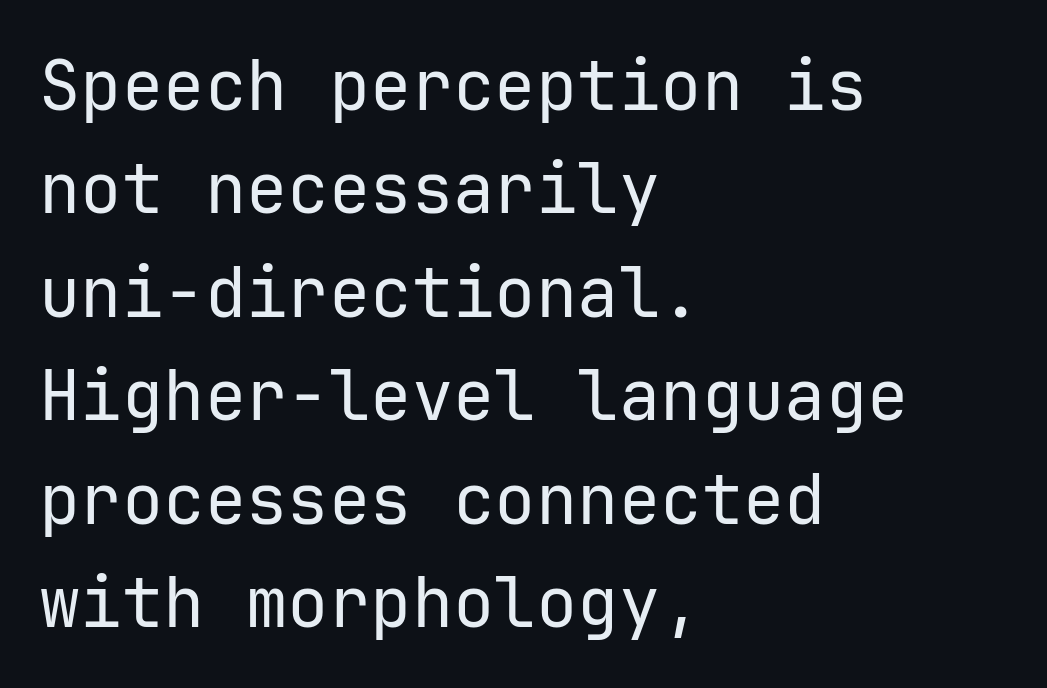
{"serif": "no", "italic": "no", "bold": "no", "weight": "regular", "width": "normal", "stroke_contrast": "low", "x_height": "medium", "underline": "no", "align": "left", "line_spacing": "normal", "line_spacing_ratio": 1.5, "letter_spacing": "normal", "letter_spacing_em": 0.0, "glyph_px": 69}
